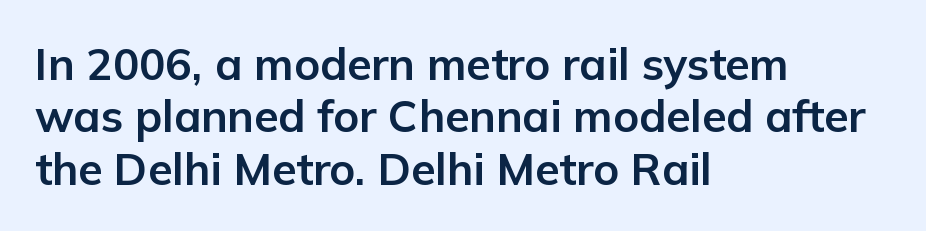
Q: Is the text bold? A: Yes.
Q: Is the text italic (slanted)? A: No, it is upright.
Q: Is the typeface a serif or a sans-serif typeface? A: Sans-serif.
Q: Is the text underlined? A: No.
Q: How is the paragraph aligned? A: Left-aligned.
Q: Is the spacing between letters normal or unusually wide? A: Normal.
Q: Width (condensed, normal, or wide)? A: Normal.
Q: Stroke contrast? A: Low.
Q: x-height? A: Medium.
Q: Monospaced? A: No.
